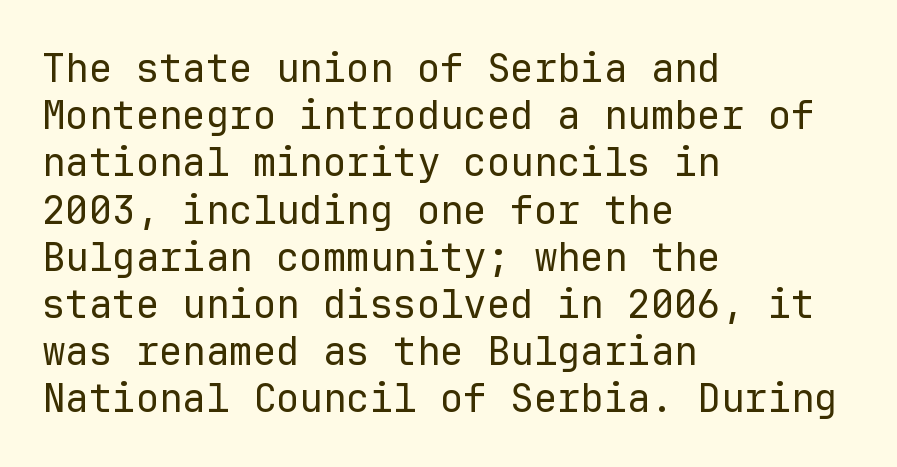
{"serif": "no", "italic": "no", "bold": "no", "weight": "regular", "width": "normal", "stroke_contrast": "low", "x_height": "medium", "monospaced": "yes", "underline": "no", "align": "left", "line_spacing_ratio": 1.21, "letter_spacing": "normal", "letter_spacing_em": 0.0, "glyph_px": 39}
